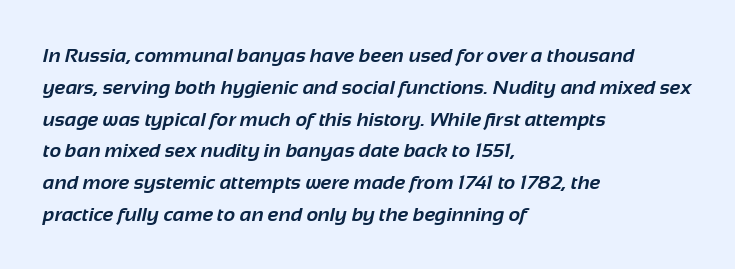
Students, this is bold: see how much ink each stroke carries. The letterforms sit shoulder to shoulder at normal distance. Does the copy run flush right? No — it runs flush left. Bare-footed words on every line.
